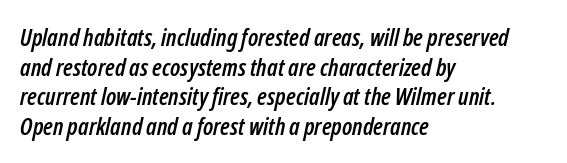
Q: Is the text italic (slanted)? A: Yes, it leans right by about 12 degrees.
Q: Is the text underlined? A: No.
Q: How is the paragraph aligned? A: Left-aligned.
Q: Is the spacing between letters normal or unusually wide? A: Normal.
